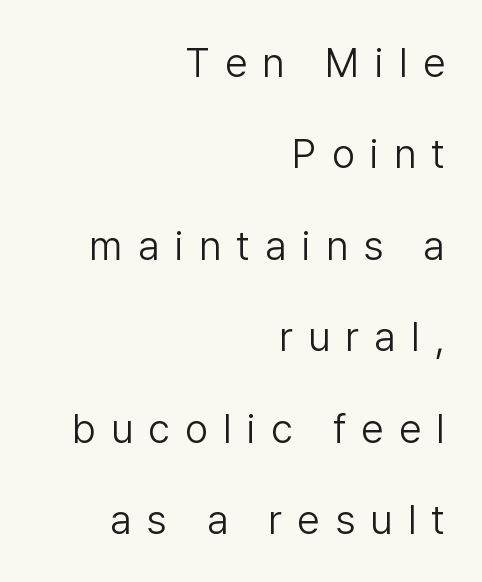
{"serif": "no", "italic": "no", "bold": "no", "weight": "light", "width": "normal", "stroke_contrast": "low", "x_height": "medium", "monospaced": "no", "underline": "no", "align": "right", "line_spacing": "loose", "line_spacing_ratio": 2.23, "letter_spacing": "wide", "letter_spacing_em": 0.37, "glyph_px": 41}
